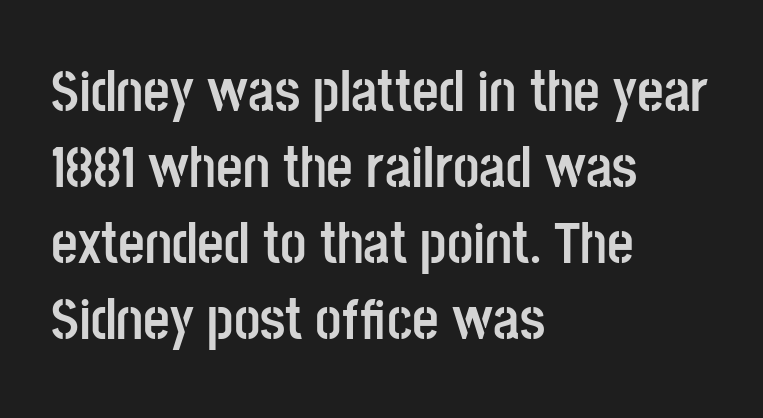
The image shows 58 px semibold, condensed sans-serif type, upright; set left-aligned, normal line spacing (1.31x), normal letter spacing, not underlined; low stroke contrast and a large x-height.
